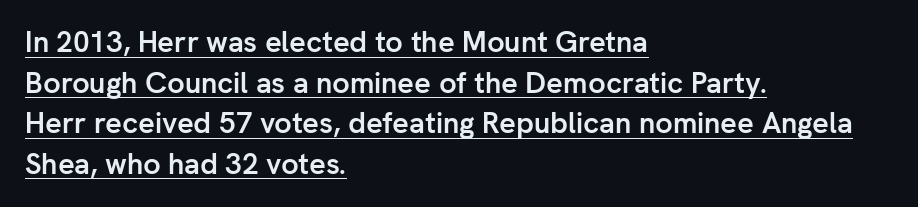
The image shows 29 px semibold sans-serif type, upright; set left-aligned, normal line spacing (1.4x), normal letter spacing, underlined; low stroke contrast and a medium x-height.
